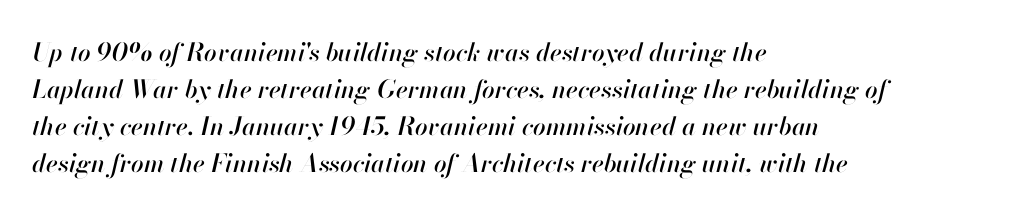
Q: Is the text italic (slanted)? A: Yes, it leans right by about 13 degrees.
Q: Is the text underlined? A: No.
Q: How is the paragraph aligned? A: Left-aligned.
Q: Is the spacing between letters normal or unusually wide? A: Normal.
Q: Is the spacing between lines tight, normal or loose? A: Normal.
